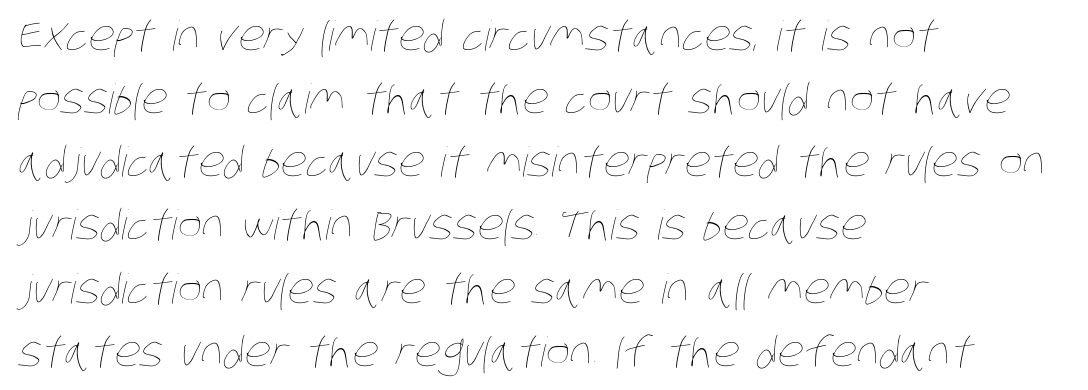
Baseline-to-baseline distance is the conventional proportion of letter height. The rendering keeps characters at their native spacing. Honestly, there is no underline to notice here at all. Think of a printed novel: that variable character pitch is what you see here. Caption: face not bold, strokes unweighted.
